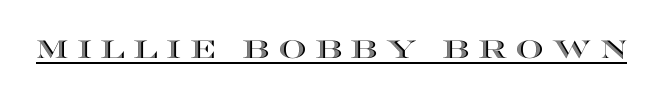
A typesetter would mark this as roman, not italic. Glyph-to-glyph distance is far greater than everyday printed text. What decoration does the sample have? An underline.
